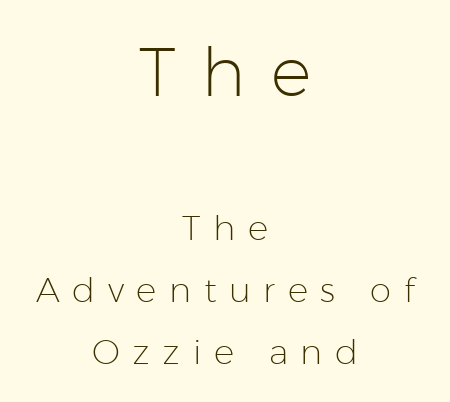
{"serif": "no", "italic": "no", "bold": "no", "weight": "light", "width": "normal", "stroke_contrast": "low", "x_height": "medium", "monospaced": "no", "underline": "no", "align": "center", "line_spacing_ratio": 1.81, "letter_spacing": "wide", "letter_spacing_em": 0.37, "larger_block": "first", "size_ratio": 2.0, "glyph_px": 68}
